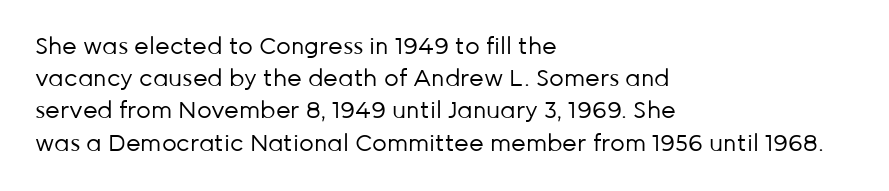
Regarding leading, the lines here are spaced in the standard way. The setting favours the left margin, as ordinary paragraphs usually do. The typeface has the unassuming heft of standard copy or less. The tracking reads as untouched default to a designer's eye. Type without underlining. Vertical strokes here are truly vertical.
